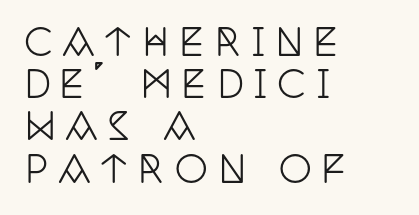
The image shows 37 px condensed serif type, upright; set left-aligned, tight line spacing (1.14x), unusually wide letter spacing (+0.28 em), not underlined; low stroke contrast and a large x-height.
